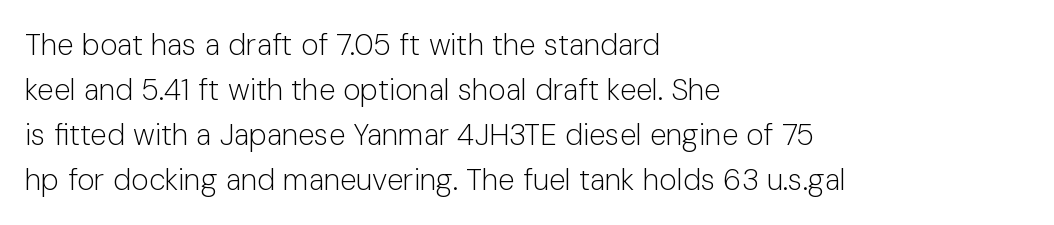
{"serif": "no", "italic": "no", "bold": "no", "weight": "light", "width": "normal", "stroke_contrast": "low", "x_height": "medium", "monospaced": "no", "underline": "no", "align": "left", "line_spacing": "normal", "line_spacing_ratio": 1.5, "letter_spacing": "normal", "letter_spacing_em": 0.0, "glyph_px": 30}
